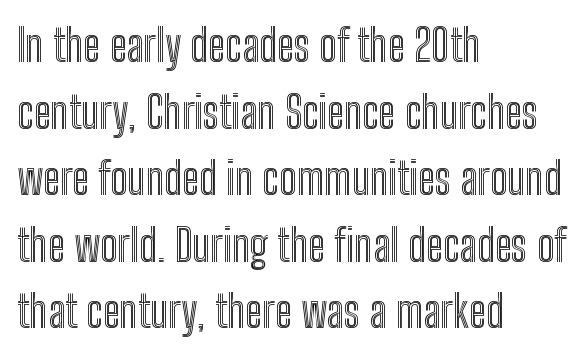
The line texture is even and compact thanks to regular tracking. Left-aligned paragraph, ragged on the right. Each letter keeps its own natural width here, so spacing adapts to shape. Vertical strokes here are truly vertical.
